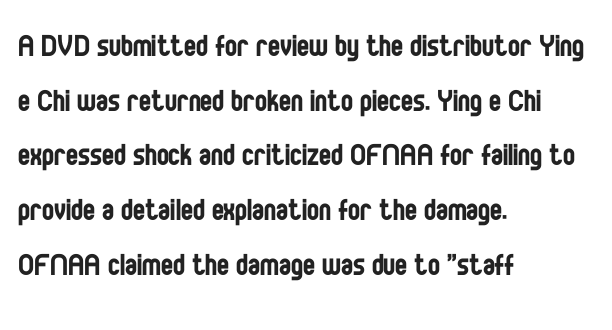
When letters stand straight like this, we call the style roman or upright. You could not count columns in this text — the font is proportionally spaced. Compared with typical body copy, the letter spacing here is the same. The passage shown is not underscored anywhere. The strokes are not fattened; the text isn't bold.
